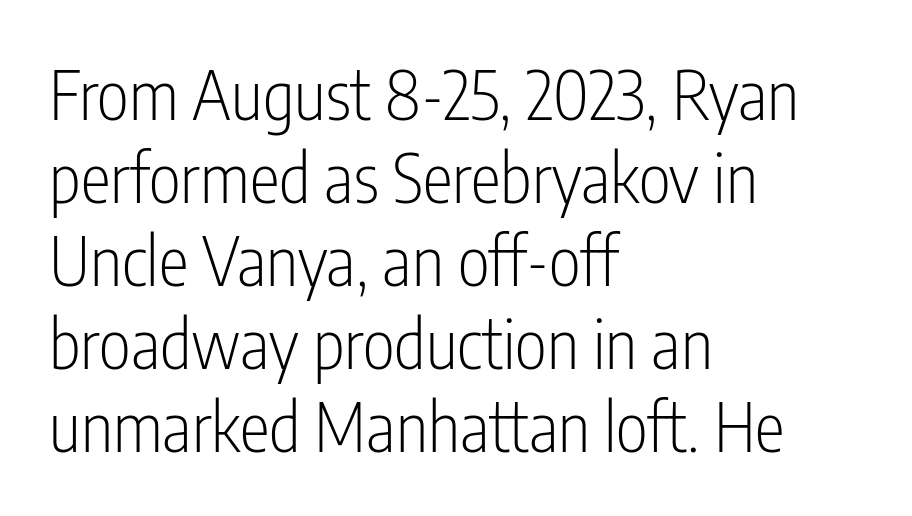
{"serif": "no", "italic": "no", "bold": "no", "weight": "light", "width": "condensed", "stroke_contrast": "low", "x_height": "medium", "monospaced": "no", "underline": "no", "align": "left", "line_spacing_ratio": 1.22, "letter_spacing": "normal", "letter_spacing_em": 0.0, "glyph_px": 68}
